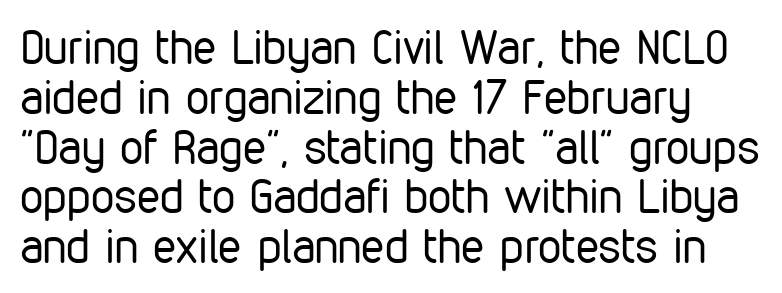
Think standard paragraph weight, or any step lighter than that. A typesetter would mark this as roman, not italic. Typographically, this falls in the sans-serif category. Vertically, the passage feels compressed, each row crowding the next. Honestly, the letter spacing is just normal — you wouldn't notice it.
